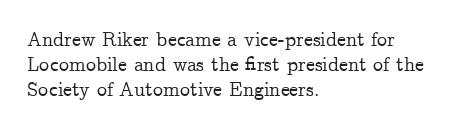
These lines keep a tight, regular rhythm from letter to letter. Successive baselines arrive at the customary interval. Unmarked baselines from the first word to the last. Casual observation: everything's shoved over to the left. This sample uses an upright cut, with every glyph sitting square on the baseline.
